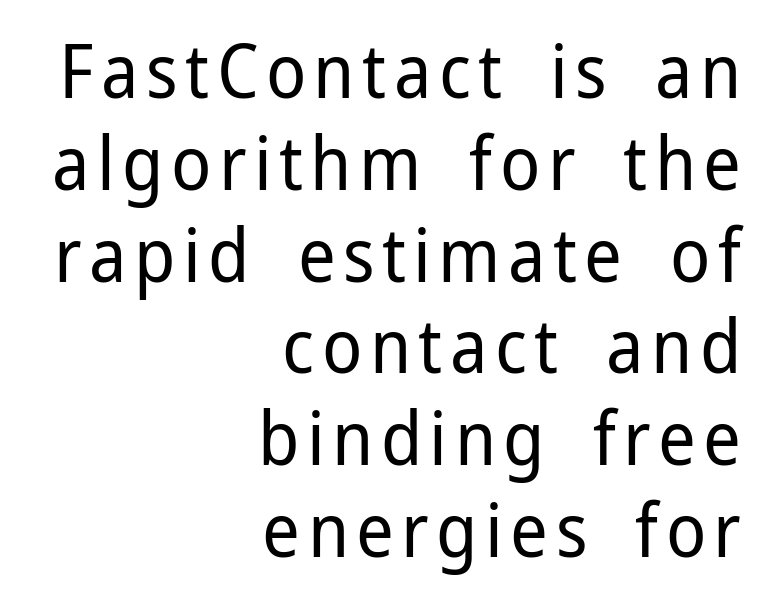
The image shows 74 px regular-weight sans-serif type, upright; set right-aligned, line spacing 1.24x, not underlined; low stroke contrast and a medium x-height.
